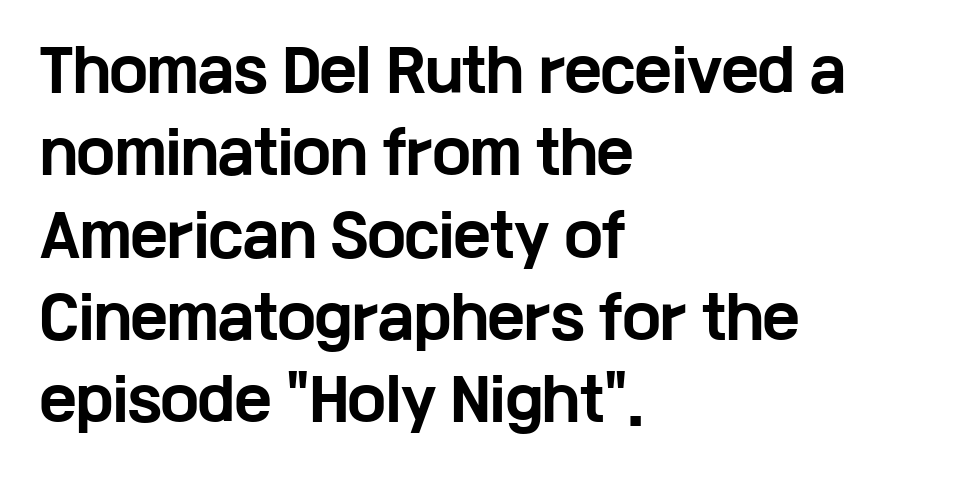
{"serif": "no", "italic": "no", "bold": "yes", "weight": "bold", "width": "wide", "stroke_contrast": "low", "x_height": "medium", "monospaced": "no", "underline": "no", "align": "left", "line_spacing": "normal", "line_spacing_ratio": 1.47, "letter_spacing": "normal", "letter_spacing_em": 0.0, "glyph_px": 56}
